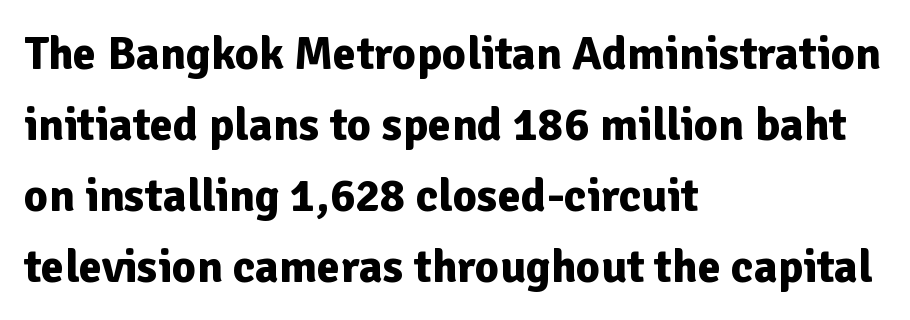
Q: Is the text bold? A: Yes.
Q: Is the text italic (slanted)? A: No, it is upright.
Q: Is the typeface a serif or a sans-serif typeface? A: Sans-serif.
Q: Is the text underlined? A: No.
Q: How is the paragraph aligned? A: Left-aligned.
Q: Is the spacing between letters normal or unusually wide? A: Normal.
Q: Is the spacing between lines tight, normal or loose? A: Normal.
Q: Width (condensed, normal, or wide)? A: Normal.
Q: Stroke contrast? A: Low.
Q: x-height? A: Medium.
Q: Monospaced? A: No.
